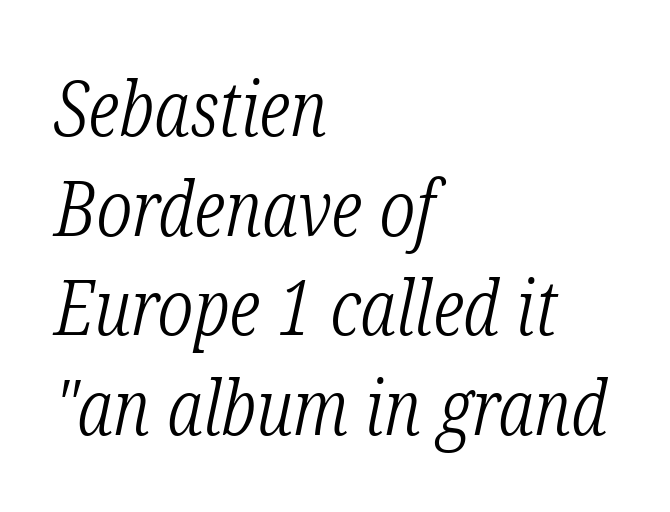
Counters stay open thanks to moderate or lighter strokes. The designer went with a serif here, giving each stem small feet. A normal amount of white space separates one row of letters from the next. The specimen reads as italic at a glance.
